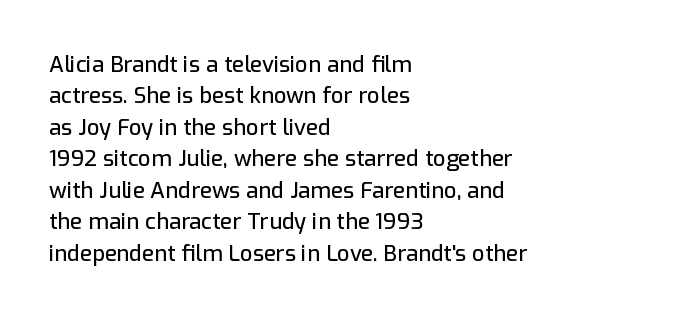
The image shows 22 px text type, upright; set left-aligned, normal line spacing (1.43x), normal letter spacing, not underlined.
